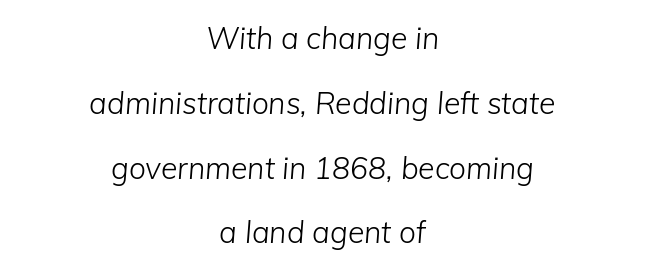
{"italic": "yes", "lean": "right", "slant_degrees": 5, "bold": "no", "weight": "light", "width": "normal", "stroke_contrast": "low", "x_height": "medium", "monospaced": "no", "underline": "no", "align": "center", "line_spacing": "loose", "line_spacing_ratio": 2.16, "letter_spacing": "normal", "letter_spacing_em": 0.0, "glyph_px": 30}
